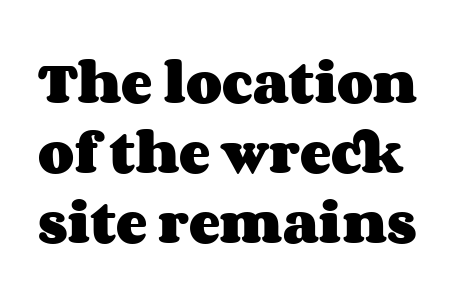
Q: Is the text bold? A: Yes.
Q: Is the text italic (slanted)? A: No, it is upright.
Q: Is the text underlined? A: No.
Q: Is the spacing between letters normal or unusually wide? A: Normal.
Q: Is the spacing between lines tight, normal or loose? A: Normal.
Q: Width (condensed, normal, or wide)? A: Wide.
Q: Stroke contrast? A: Medium.
Q: x-height? A: Large.
Q: Monospaced? A: No.
